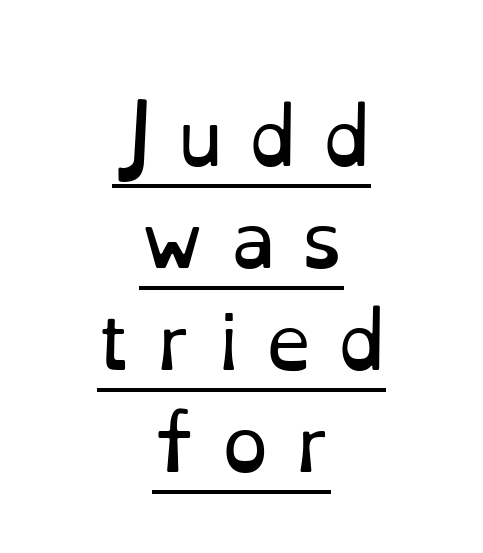
Q: Is the text bold? A: No.
Q: Is the text italic (slanted)? A: No, it is upright.
Q: Is the typeface a serif or a sans-serif typeface? A: Serif.
Q: Is the text underlined? A: Yes.
Q: How is the paragraph aligned? A: Centered.
Q: Is the spacing between letters normal or unusually wide? A: Unusually wide.
Q: Is the spacing between lines tight, normal or loose? A: Normal.
Q: Width (condensed, normal, or wide)? A: Normal.
Q: Stroke contrast? A: Low.
Q: x-height? A: Small.
Q: Monospaced? A: No.
